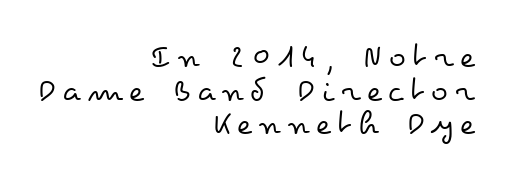
The image shows 35 px regular-weight, wide type, upright; set right-aligned, tight line spacing (0.96x), unusually wide letter spacing (+0.2 em), not underlined; low stroke contrast and a small x-height.
